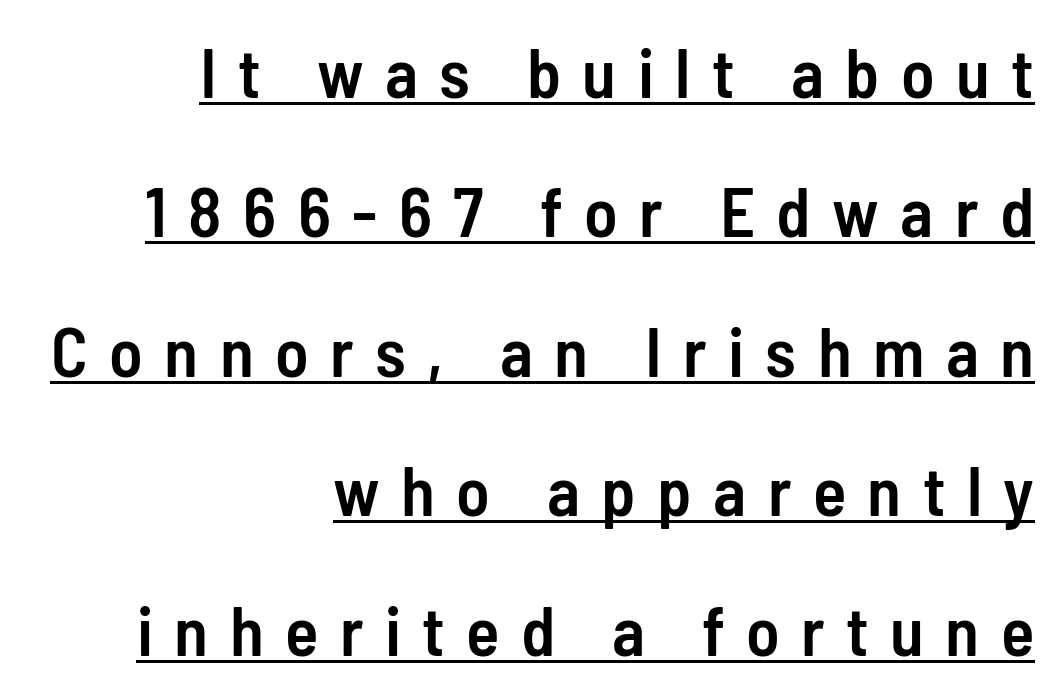
Q: Is the text bold? A: Semi-bold.
Q: Is the text italic (slanted)? A: No, it is upright.
Q: Is the typeface a serif or a sans-serif typeface? A: Sans-serif.
Q: Is the text underlined? A: Yes.
Q: How is the paragraph aligned? A: Right-aligned.
Q: Is the spacing between letters normal or unusually wide? A: Unusually wide.
Q: Is the spacing between lines tight, normal or loose? A: Loose.
Q: Width (condensed, normal, or wide)? A: Condensed.
Q: Stroke contrast? A: Low.
Q: x-height? A: Medium.
Q: Monospaced? A: No.
